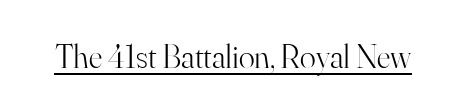
{"serif": "yes", "italic": "no", "bold": "no", "weight": "light", "width": "normal", "stroke_contrast": "high", "x_height": "small", "monospaced": "no", "underline": "yes", "letter_spacing": "normal", "letter_spacing_em": 0.0, "glyph_px": 33}
